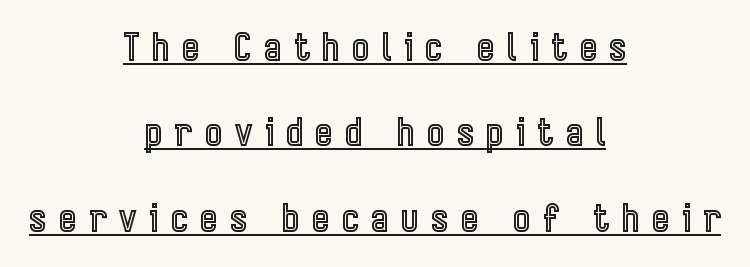
The image shows 37 px condensed type, upright; set centered, loose line spacing (2.31x), unusually wide letter spacing (+0.34 em), underlined; a medium x-height.
